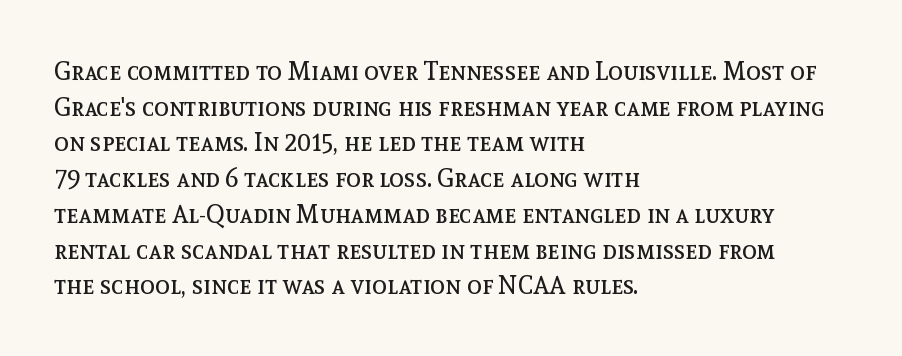
No word sits above an underline. These lines stack with their left ends in a neat column. The line-height multiplier appears to be the usual default. Ordinary non-slanted type is in use. Students, note that the glyphs here touch the page at normal intervals.
